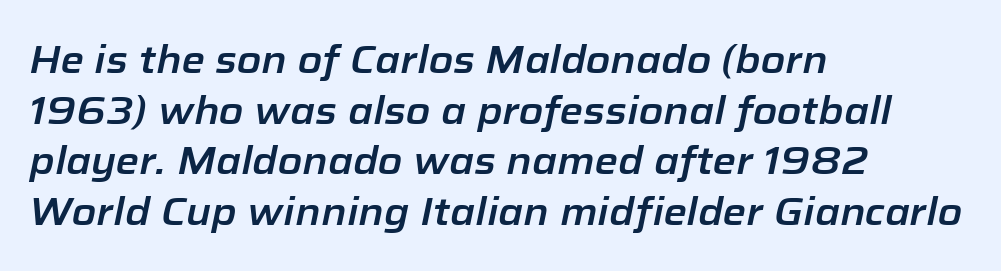
Q: Is the text italic (slanted)? A: Yes, it leans right by about 12 degrees.
Q: Is the text underlined? A: No.
Q: How is the paragraph aligned? A: Left-aligned.
Q: Is the spacing between letters normal or unusually wide? A: Normal.
Q: Is the spacing between lines tight, normal or loose? A: Normal.
Q: Width (condensed, normal, or wide)? A: Normal.
Q: Stroke contrast? A: Low.
Q: x-height? A: Medium.
Q: Monospaced? A: No.
